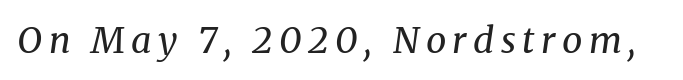
{"serif": "yes", "italic": "yes", "lean": "right", "slant_degrees": 8, "bold": "no", "weight": "regular", "width": "normal", "stroke_contrast": "medium", "x_height": "medium", "monospaced": "no", "underline": "no", "glyph_px": 36}
